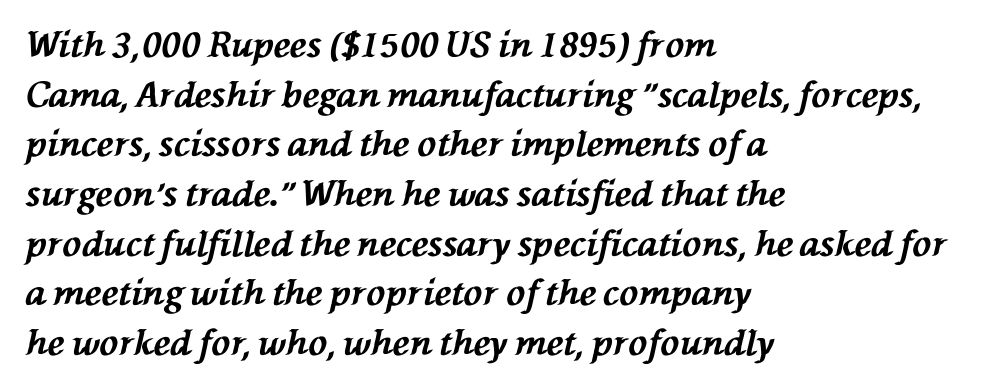
{"italic": "yes", "lean": "left", "slant_degrees": 76, "bold": "yes", "weight": "bold", "width": "normal", "stroke_contrast": "medium", "x_height": "medium", "monospaced": "no", "underline": "no", "align": "left", "line_spacing": "normal", "line_spacing_ratio": 1.42, "letter_spacing": "normal", "letter_spacing_em": 0.0, "glyph_px": 35}
